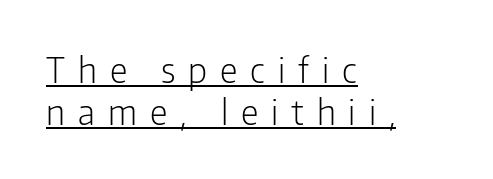
The image shows 35 px light, condensed sans-serif type, upright; set left-aligned, line spacing 1.2x, unusually wide letter spacing (+0.37 em), underlined; low stroke contrast and a medium x-height.
